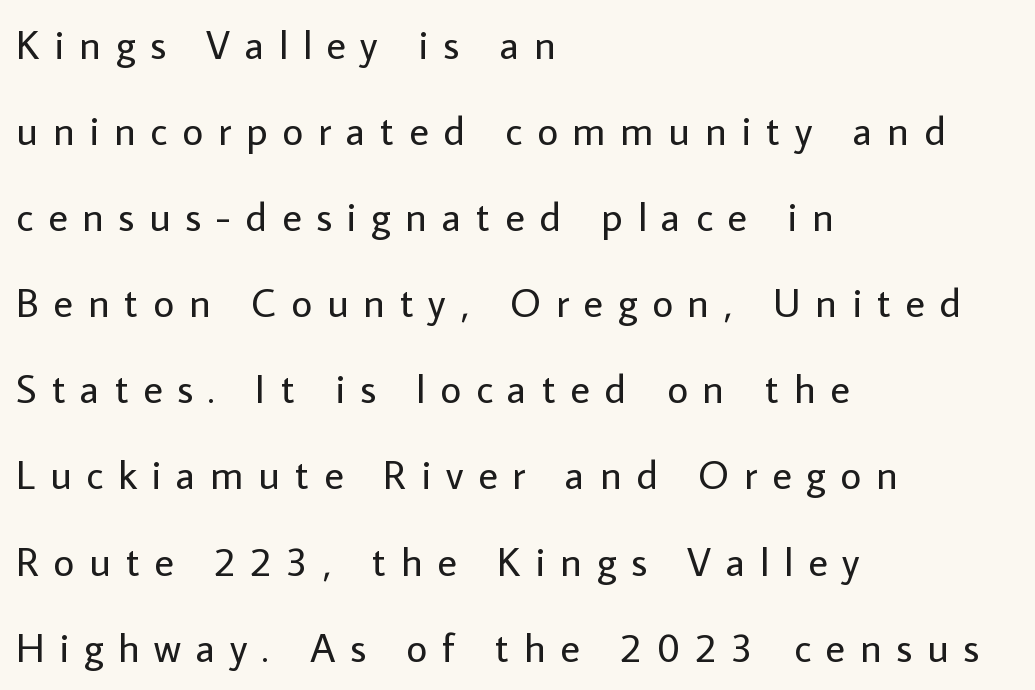
{"serif": "no", "italic": "no", "bold": "no", "weight": "regular", "width": "normal", "stroke_contrast": "low", "x_height": "medium", "monospaced": "no", "underline": "no", "align": "left", "line_spacing": "loose", "line_spacing_ratio": 2.1, "letter_spacing": "wide", "letter_spacing_em": 0.36, "glyph_px": 41}
